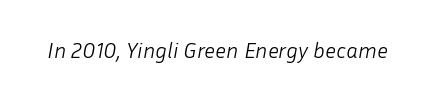
{"italic": "yes", "lean": "right", "slant_degrees": 10, "bold": "no", "underline": "no", "letter_spacing": "normal", "letter_spacing_em": 0.0, "glyph_px": 22}
